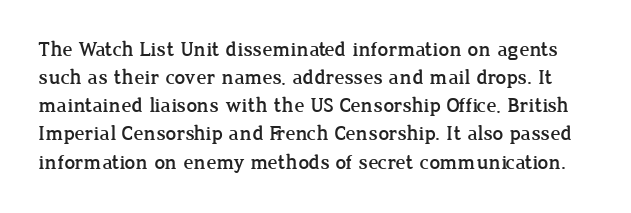
Q: Is the text italic (slanted)? A: No, it is upright.
Q: Is the text underlined? A: No.
Q: Is the spacing between letters normal or unusually wide? A: Normal.
Q: Is the spacing between lines tight, normal or loose? A: Normal.
